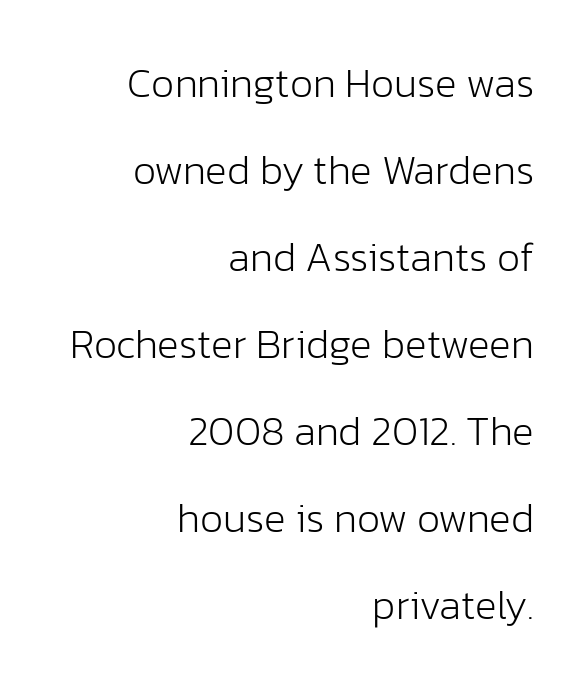
You can tell from the bare stems that sans-serif type was used. Is the block centered? No — it sits flush against the right margin. Spacing verdict: proportional, widths tailored to each character. Rendered with straight, roman letterforms. There is no visible air inserted between adjacent glyphs.
